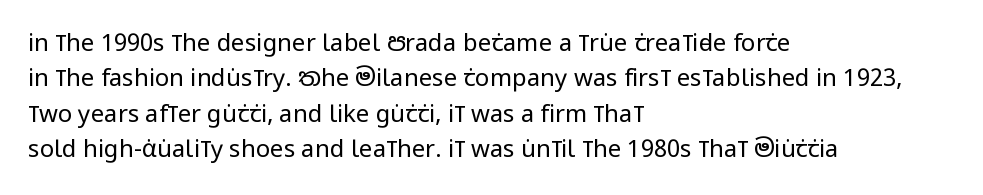
{"italic": "no", "bold": "no", "underline": "no", "align": "left", "line_spacing": "normal", "line_spacing_ratio": 1.47, "letter_spacing": "normal", "letter_spacing_em": 0.0, "glyph_px": 24}
